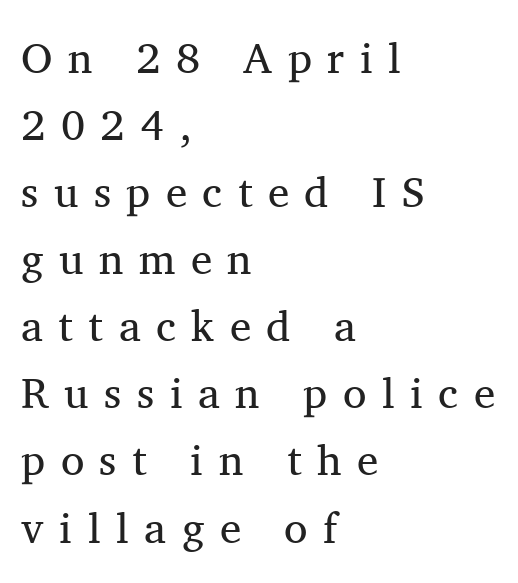
The image shows 43 px regular-weight serif type, upright; set left-aligned, normal line spacing (1.56x), unusually wide letter spacing (+0.36 em), not underlined; medium stroke contrast and a medium x-height.
